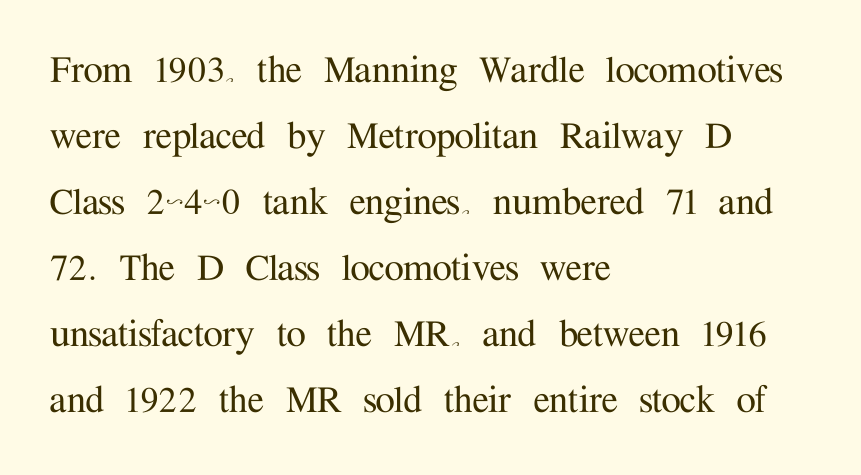
The image shows 44 px serif type, upright; set left-aligned, normal line spacing (1.5x), normal letter spacing, not underlined; medium stroke contrast and a medium x-height.
